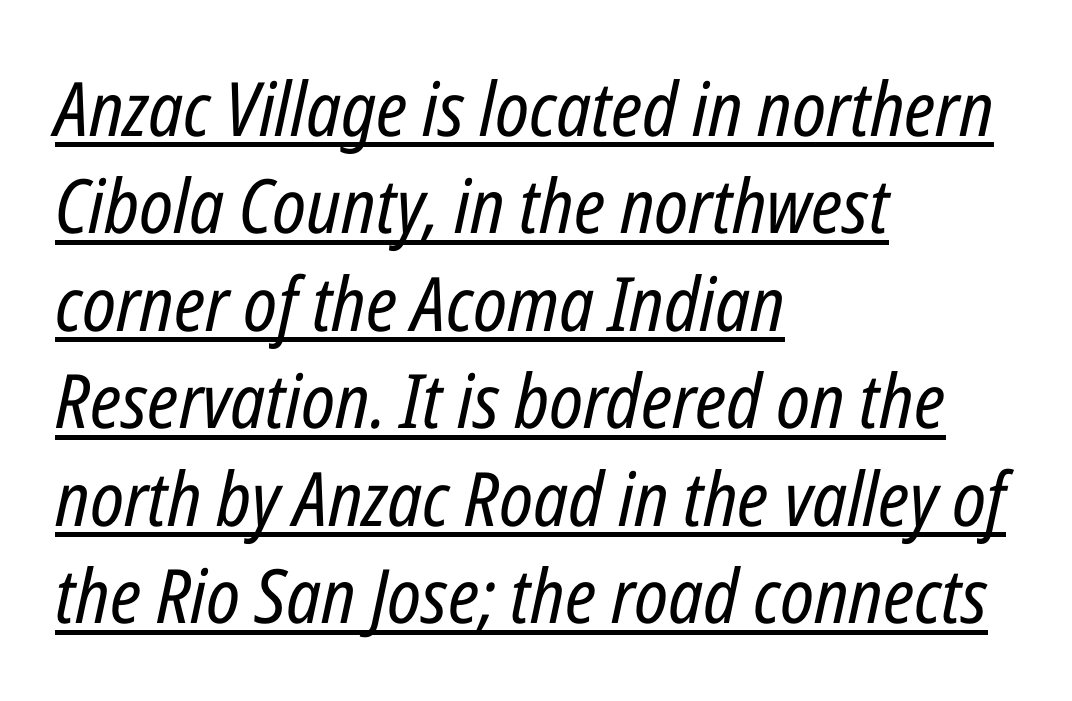
Q: Is the text bold? A: No.
Q: Is the text italic (slanted)? A: Yes, it leans right by about 12 degrees.
Q: Is the text underlined? A: Yes.
Q: How is the paragraph aligned? A: Left-aligned.
Q: Is the spacing between letters normal or unusually wide? A: Normal.
Q: Is the spacing between lines tight, normal or loose? A: Normal.
Q: Width (condensed, normal, or wide)? A: Condensed.
Q: Stroke contrast? A: Low.
Q: x-height? A: Medium.
Q: Monospaced? A: No.
